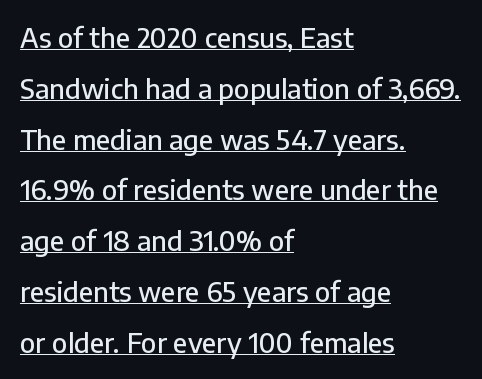
Every word sits above its own underline. Nobody touched the tracking dial on this one. Is there any slant? The stems are plumb. Compared with a centered layout, this one pins lines to the left instead.
